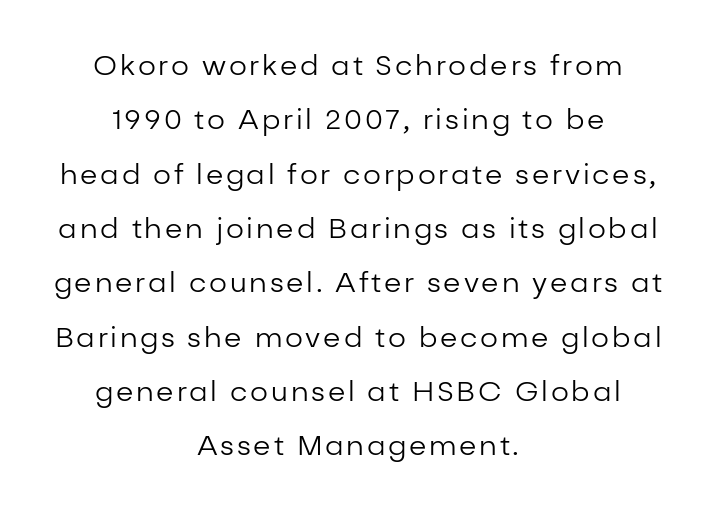
Q: Is the text bold? A: No.
Q: Is the text italic (slanted)? A: No, it is upright.
Q: Is the typeface a serif or a sans-serif typeface? A: Sans-serif.
Q: Is the text underlined? A: No.
Q: How is the paragraph aligned? A: Centered.
Q: Is the spacing between lines tight, normal or loose? A: Loose.
Q: Width (condensed, normal, or wide)? A: Normal.
Q: Stroke contrast? A: Low.
Q: x-height? A: Medium.
Q: Monospaced? A: No.
